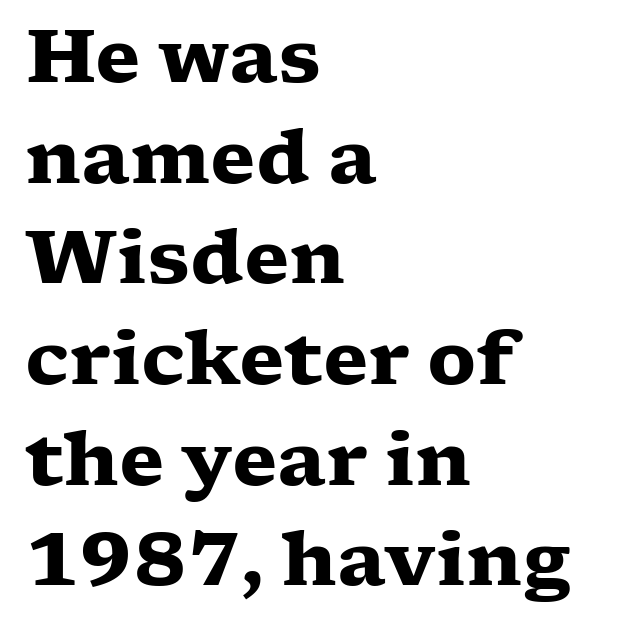
{"serif": "yes", "italic": "no", "bold": "yes", "weight": "heavy", "width": "wide", "stroke_contrast": "low", "x_height": "medium", "monospaced": "no", "underline": "no", "align": "left", "line_spacing": "normal", "line_spacing_ratio": 1.36, "letter_spacing": "normal", "letter_spacing_em": 0.0, "glyph_px": 74}
